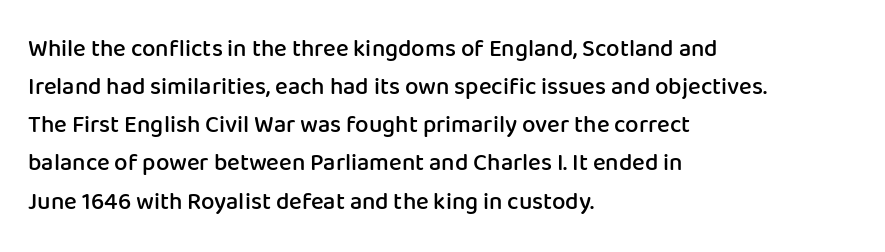
The image shows 24 px text type, upright; set left-aligned, normal line spacing (1.59x), normal letter spacing, not underlined.
